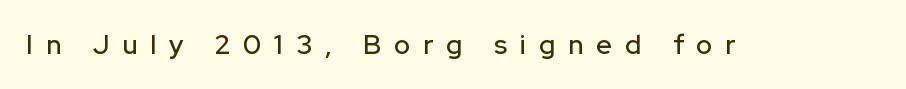
{"italic": "no", "underline": "no", "letter_spacing": "wide", "letter_spacing_em": 0.48, "glyph_px": 27}
